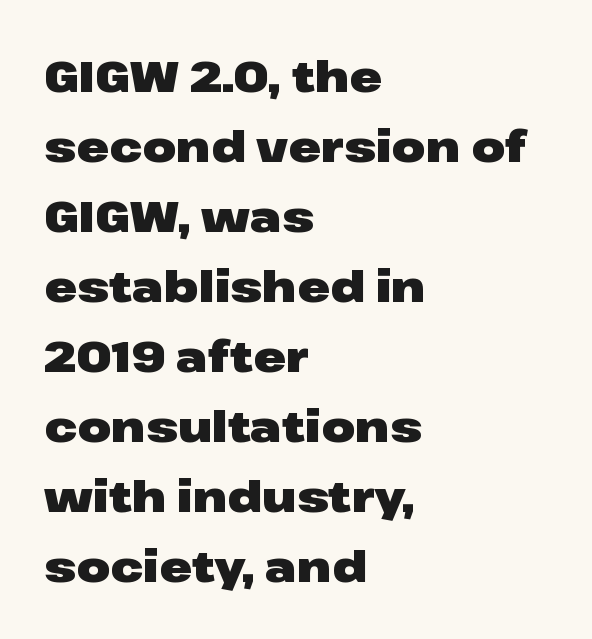
The image shows 44 px heavy, wide sans-serif type, upright; set left-aligned, normal line spacing (1.59x), normal letter spacing, not underlined; low stroke contrast and a medium x-height.
